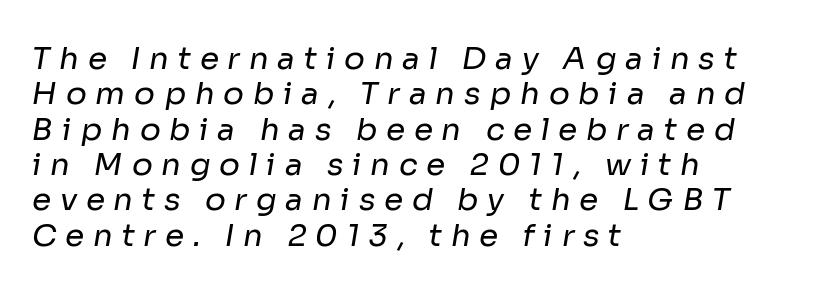
Q: Is the text bold? A: No.
Q: Is the typeface a serif or a sans-serif typeface? A: Sans-serif.
Q: Is the text underlined? A: No.
Q: How is the paragraph aligned? A: Left-aligned.
Q: Is the spacing between letters normal or unusually wide? A: Unusually wide.
Q: Is the spacing between lines tight, normal or loose? A: Tight.
Q: Width (condensed, normal, or wide)? A: Normal.
Q: Stroke contrast? A: Low.
Q: x-height? A: Medium.
Q: Monospaced? A: No.
